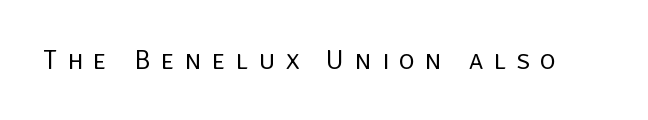
Q: Is the text bold? A: No.
Q: Is the text italic (slanted)? A: No, it is upright.
Q: Is the text underlined? A: No.
Q: Is the spacing between letters normal or unusually wide? A: Unusually wide.
